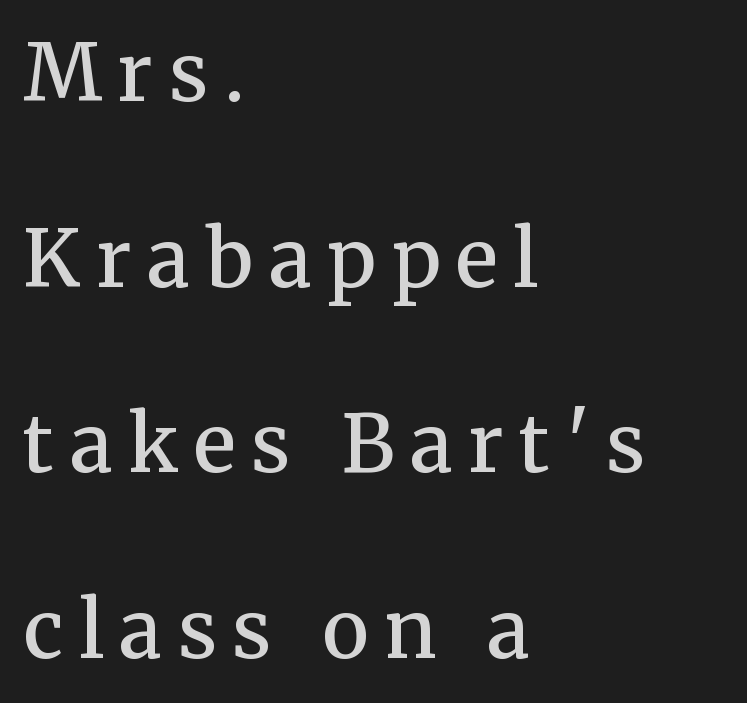
The compositor pushed each line to the left boundary. Compared with an ordinary text face, these strokes are moderately heavier — a semibold. Italic? Not at all — the glyphs are vertical. A typesetter would call this proportional, since set widths differ per character. In terms of leading, this rendering errs on the spacious side.
